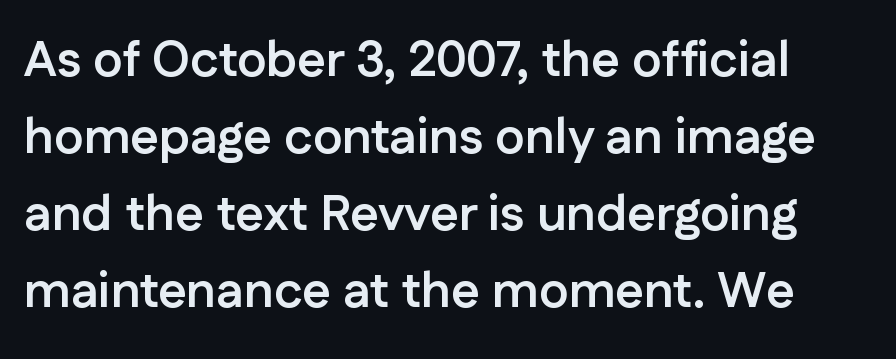
Q: Is the text bold? A: Yes.
Q: Is the text italic (slanted)? A: No, it is upright.
Q: Is the typeface a serif or a sans-serif typeface? A: Sans-serif.
Q: Is the text underlined? A: No.
Q: Is the spacing between letters normal or unusually wide? A: Normal.
Q: Is the spacing between lines tight, normal or loose? A: Normal.
Q: Width (condensed, normal, or wide)? A: Normal.
Q: Stroke contrast? A: Low.
Q: x-height? A: Medium.
Q: Monospaced? A: No.
